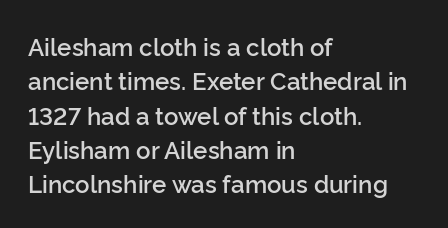
Between one letter and the next there's only the usual sliver of space. Underline: absent. Short and long lines alike share a common starting point at left. Compared with typical paragraphs, the rows here are spaced about the same.
